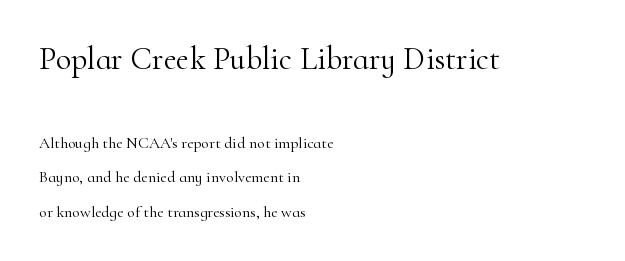
Proportional: the letters do not fall into vertical columns. Observe the ordinary spacing: letters are neighbours, not strangers. This is not heavy type; no bold has been used. The leading is generous, giving the passage an open texture. A typesetter would mark this as roman, not italic. Every row of glyphs begins at an identical x-position on the left.
